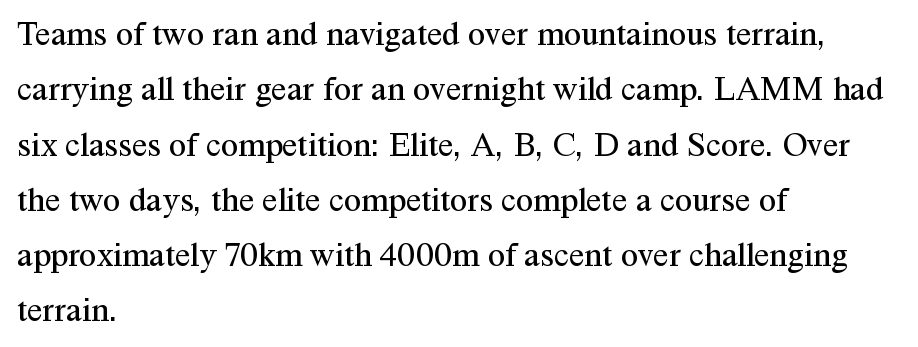
Q: Is the text bold? A: No.
Q: Is the text italic (slanted)? A: No, it is upright.
Q: Is the typeface a serif or a sans-serif typeface? A: Serif.
Q: Is the text underlined? A: No.
Q: How is the paragraph aligned? A: Left-aligned.
Q: Is the spacing between letters normal or unusually wide? A: Normal.
Q: Is the spacing between lines tight, normal or loose? A: Normal.
Q: Width (condensed, normal, or wide)? A: Normal.
Q: Stroke contrast? A: Medium.
Q: x-height? A: Medium.
Q: Monospaced? A: No.
